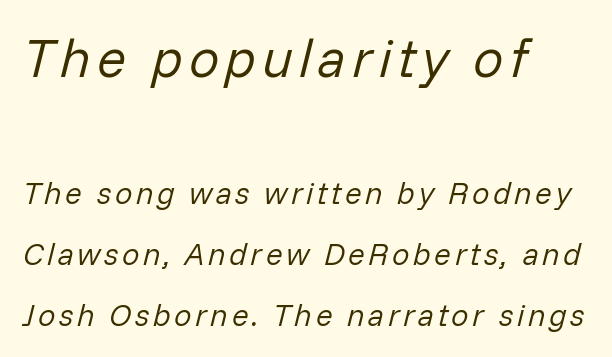
Q: Is the text bold? A: No.
Q: Is the text italic (slanted)? A: Yes, it leans right by about 14 degrees.
Q: Is the text underlined? A: No.
Q: How is the paragraph aligned? A: Left-aligned.
Q: Is the spacing between lines tight, normal or loose? A: Loose.
Q: Which block of text is set in a larger size, the first (top) or the second (bottom)? A: The first (top) one.
Q: Width (condensed, normal, or wide)? A: Normal.
Q: Stroke contrast? A: Low.
Q: x-height? A: Medium.
Q: Monospaced? A: No.
